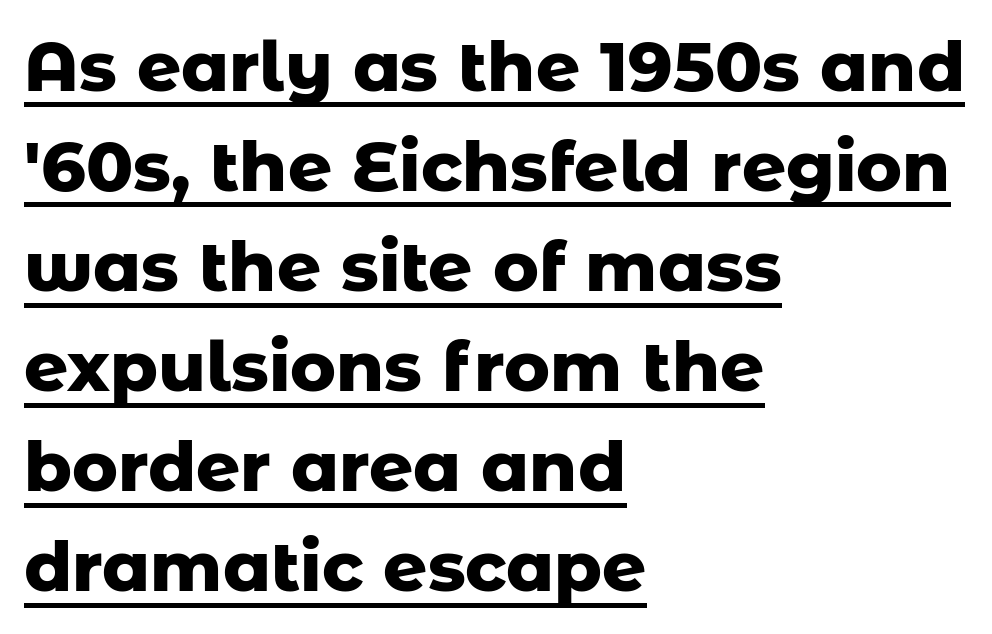
Q: Is the text bold? A: Yes.
Q: Is the text italic (slanted)? A: No, it is upright.
Q: Is the typeface a serif or a sans-serif typeface? A: Sans-serif.
Q: Is the text underlined? A: Yes.
Q: How is the paragraph aligned? A: Left-aligned.
Q: Is the spacing between letters normal or unusually wide? A: Normal.
Q: Is the spacing between lines tight, normal or loose? A: Normal.
Q: Width (condensed, normal, or wide)? A: Normal.
Q: Stroke contrast? A: Low.
Q: x-height? A: Medium.
Q: Monospaced? A: No.
